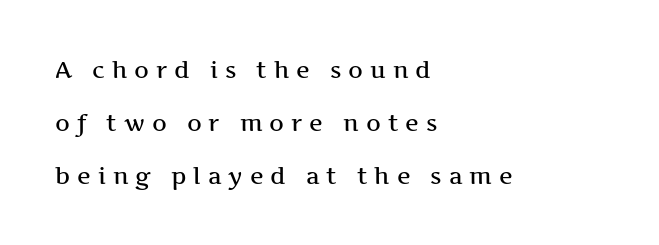
{"italic": "no", "underline": "no", "align": "left", "line_spacing": "loose", "line_spacing_ratio": 2.3, "letter_spacing": "wide", "letter_spacing_em": 0.3, "glyph_px": 23}
